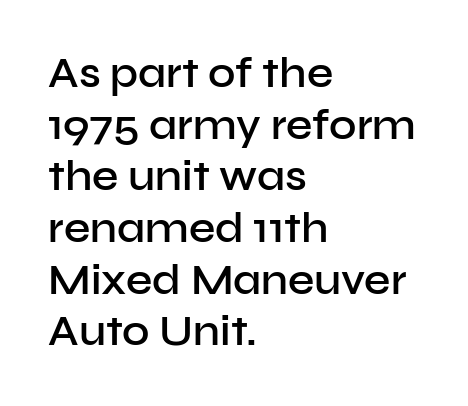
Q: Is the text bold? A: Semi-bold.
Q: Is the text italic (slanted)? A: No, it is upright.
Q: Is the typeface a serif or a sans-serif typeface? A: Sans-serif.
Q: Is the text underlined? A: No.
Q: How is the paragraph aligned? A: Left-aligned.
Q: Is the spacing between letters normal or unusually wide? A: Normal.
Q: Width (condensed, normal, or wide)? A: Normal.
Q: Stroke contrast? A: Low.
Q: x-height? A: Medium.
Q: Monospaced? A: No.
